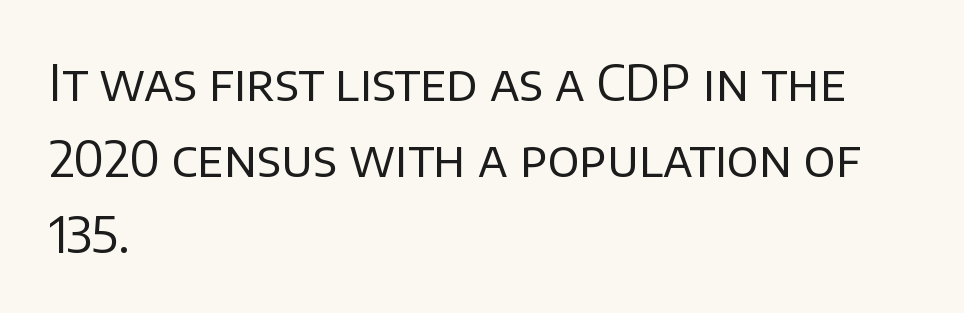
Q: Is the text bold? A: No.
Q: Is the text italic (slanted)? A: No, it is upright.
Q: Is the typeface a serif or a sans-serif typeface? A: Sans-serif.
Q: Is the text underlined? A: No.
Q: How is the paragraph aligned? A: Left-aligned.
Q: Is the spacing between letters normal or unusually wide? A: Normal.
Q: Is the spacing between lines tight, normal or loose? A: Normal.
Q: Width (condensed, normal, or wide)? A: Normal.
Q: Stroke contrast? A: Low.
Q: x-height? A: Large.
Q: Monospaced? A: No.
